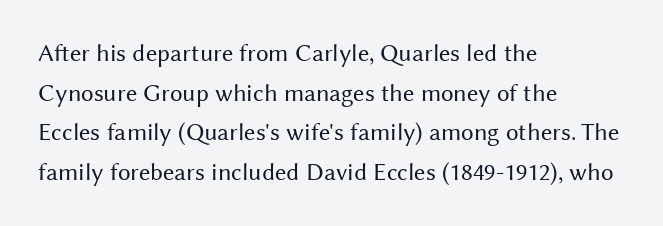
{"italic": "no", "bold": "no", "underline": "no", "align": "left", "line_spacing": "normal", "line_spacing_ratio": 1.59, "letter_spacing": "normal", "letter_spacing_em": 0.0, "glyph_px": 25}
